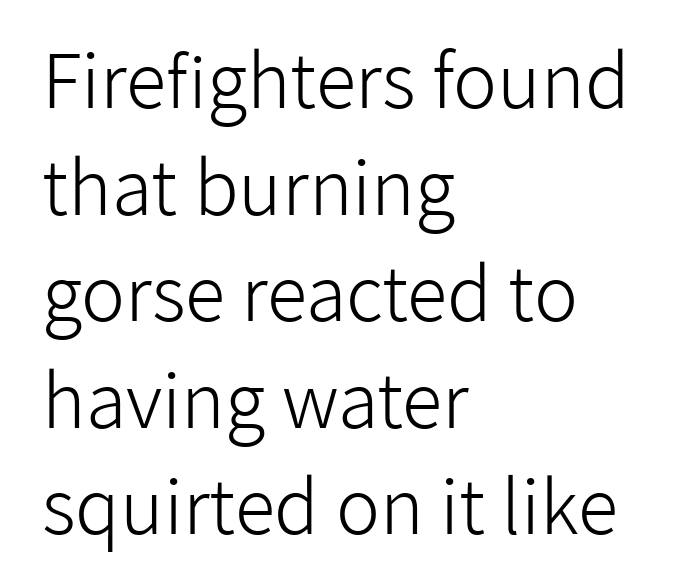
The image shows 74 px light sans-serif type, upright; set left-aligned, normal line spacing (1.44x), normal letter spacing, not underlined; low stroke contrast and a medium x-height.
